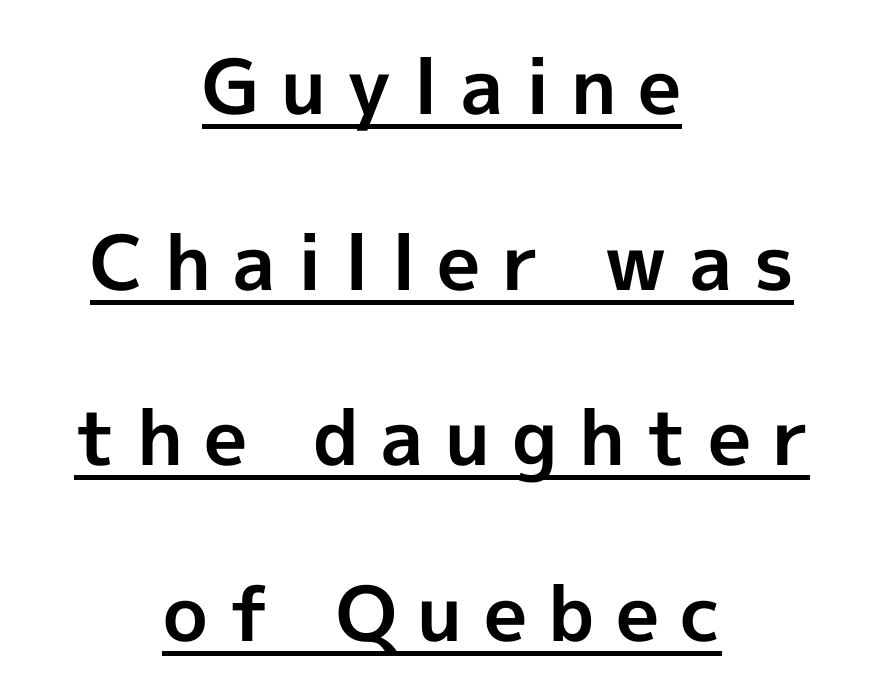
The image shows 76 px bold sans-serif type, upright; set centered, loose line spacing (2.31x), unusually wide letter spacing (+0.28 em), underlined; a medium x-height.
